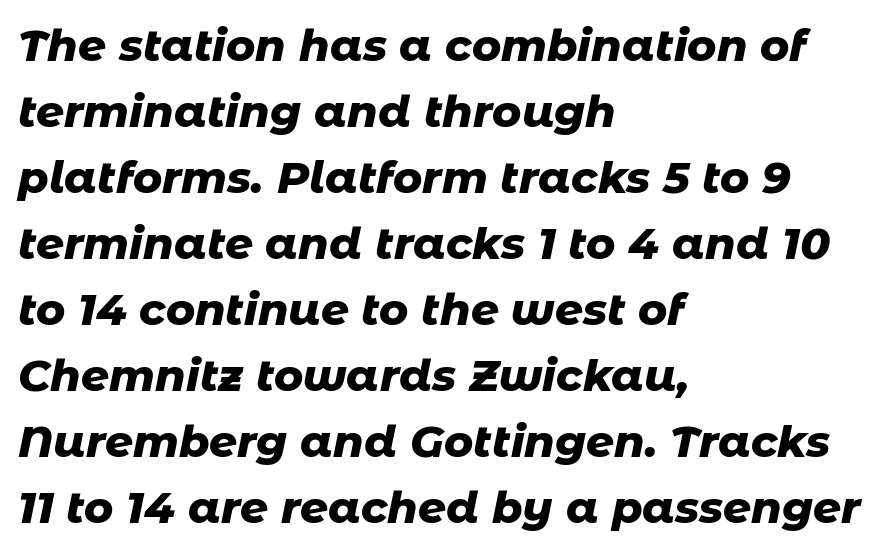
Q: Is the text bold? A: Yes.
Q: Is the text italic (slanted)? A: Yes, it leans right by about 11 degrees.
Q: Is the text underlined? A: No.
Q: How is the paragraph aligned? A: Left-aligned.
Q: Is the spacing between letters normal or unusually wide? A: Normal.
Q: Is the spacing between lines tight, normal or loose? A: Normal.
Q: Width (condensed, normal, or wide)? A: Normal.
Q: Stroke contrast? A: Low.
Q: x-height? A: Medium.
Q: Monospaced? A: No.
